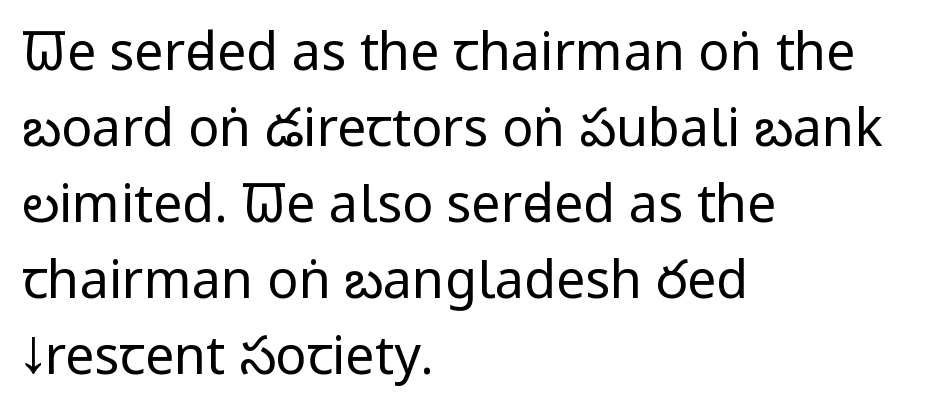
Stem width sits at or under what a default text font uses. One-word summary of the alignment: left. Nothing unusual about the tracking: characters are spaced as the font intends. Only glyphs here, with clear space below each row. Font category for this specimen: sans-serif. It's the straight-up-and-down kind of type.
